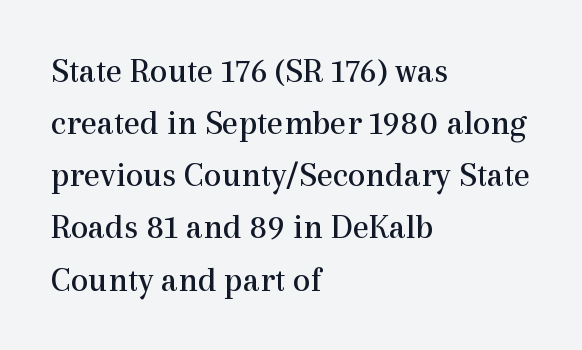
{"serif": "yes", "italic": "no", "bold": "no", "weight": "regular", "width": "normal", "x_height": "medium", "monospaced": "no", "underline": "no", "align": "left", "line_spacing": "normal", "line_spacing_ratio": 1.49, "letter_spacing": "normal", "letter_spacing_em": 0.0, "glyph_px": 35}
